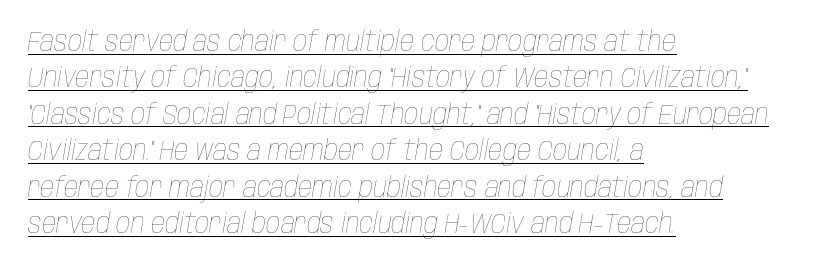
Q: Is the text bold? A: No.
Q: Is the text italic (slanted)? A: Yes, it leans right by about 10 degrees.
Q: Is the text underlined? A: Yes.
Q: How is the paragraph aligned? A: Left-aligned.
Q: Is the spacing between letters normal or unusually wide? A: Normal.
Q: Is the spacing between lines tight, normal or loose? A: Normal.
Q: Width (condensed, normal, or wide)? A: Condensed.
Q: Stroke contrast? A: Low.
Q: x-height? A: Large.
Q: Monospaced? A: No.
